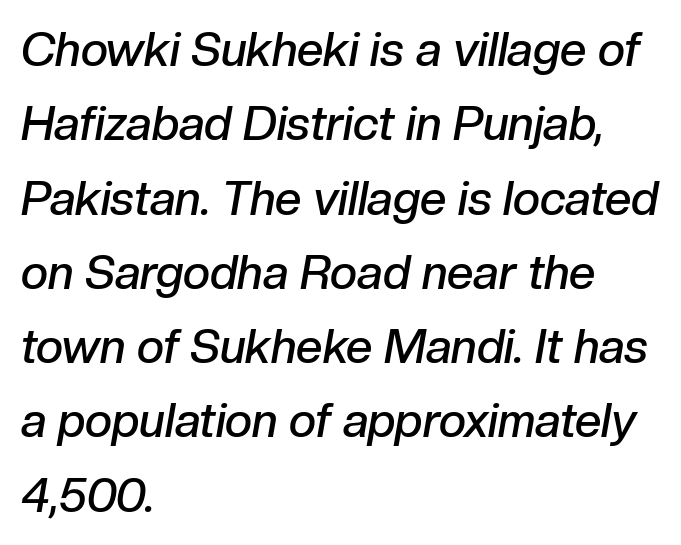
The image shows 47 px semibold type, italic (leaning right); set left-aligned, normal line spacing (1.58x), normal letter spacing, not underlined; low stroke contrast and a medium x-height.
